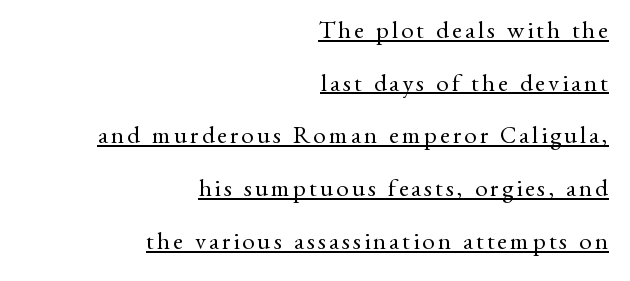
Q: Is the text bold? A: No.
Q: Is the text italic (slanted)? A: No, it is upright.
Q: Is the text underlined? A: Yes.
Q: How is the paragraph aligned? A: Right-aligned.
Q: Is the spacing between lines tight, normal or loose? A: Loose.
